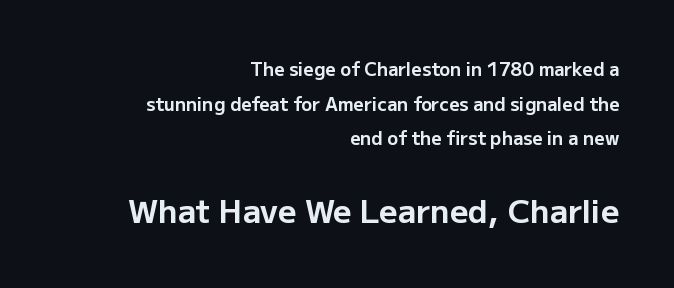
The following chunk of copy outweighs the initial chunk in type size. Letters rest on an invisible, unmarked baseline. This is roman type, the default non-slanted kind. The lines are quadded right. In terms of letterspacing, this is plain default setting. The leading is generous, giving the passage an open texture.
